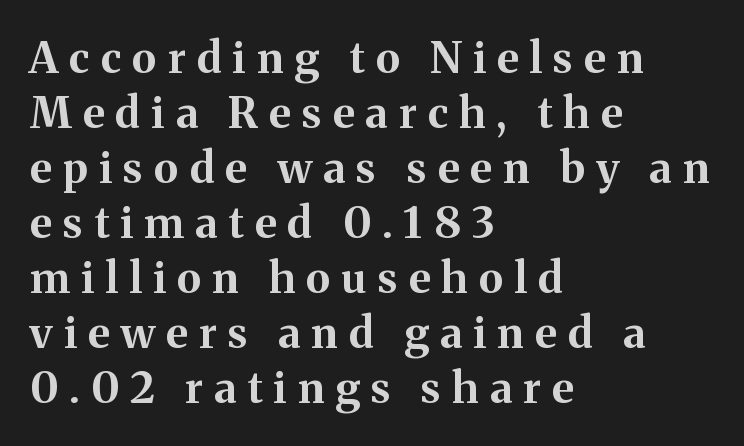
{"serif": "yes", "italic": "no", "bold": "yes", "weight": "bold", "width": "normal", "stroke_contrast": "medium", "x_height": "medium", "monospaced": "no", "underline": "no", "align": "left", "line_spacing": "normal", "line_spacing_ratio": 1.28, "letter_spacing": "wide", "letter_spacing_em": 0.26, "glyph_px": 43}
